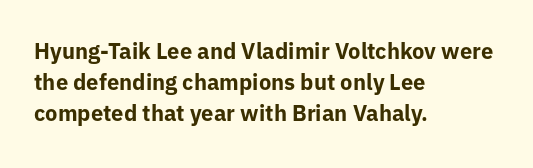
The image shows 22 px bold type, upright; set left-aligned, normal line spacing (1.42x), normal letter spacing, not underlined.
